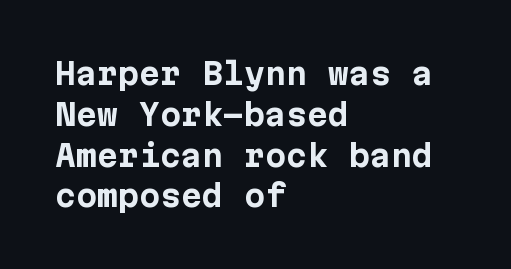
No feet cap the strokes, marking this as sans-serif type. Plenty of ink on the page — the face is bold. Only glyphs here, with clear space below each row. What's the leading like? Ordinary, nothing unusual. A typesetter would call this zero additional tracking. Horizontal alignment here is leftward, the default for most running prose.
